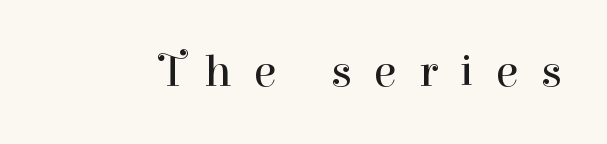
Q: Is the text bold? A: No.
Q: Is the text italic (slanted)? A: No, it is upright.
Q: Is the typeface a serif or a sans-serif typeface? A: Serif.
Q: Is the text underlined? A: No.
Q: Is the spacing between letters normal or unusually wide? A: Unusually wide.
Q: Width (condensed, normal, or wide)? A: Normal.
Q: Stroke contrast? A: High.
Q: x-height? A: Medium.
Q: Monospaced? A: No.
